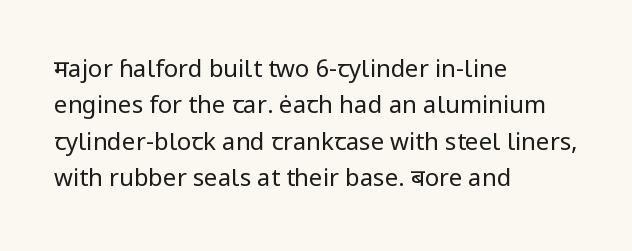
{"italic": "no", "bold": "no", "underline": "no", "align": "left", "line_spacing": "normal", "line_spacing_ratio": 1.52, "letter_spacing": "normal", "letter_spacing_em": 0.0, "glyph_px": 24}
